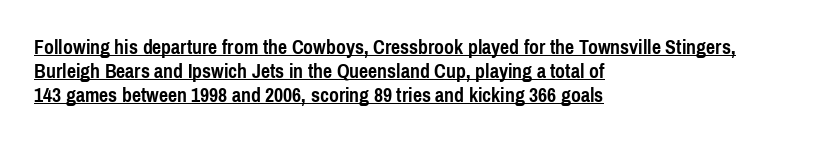
The image shows 20 px bold type, upright; set left-aligned, line spacing 1.2x, normal letter spacing, underlined.
